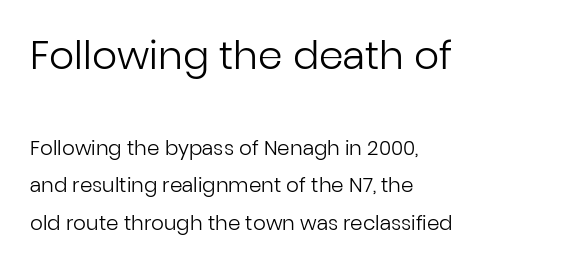
Spacing verdict: proportional, widths tailored to each character. In this sample the first text group is rendered at the bigger scale. No letter is thick-stroked: the sample isn't bold. The tracking reads as untouched default to a designer's eye. No italicization has been applied; the sample stays upright.
